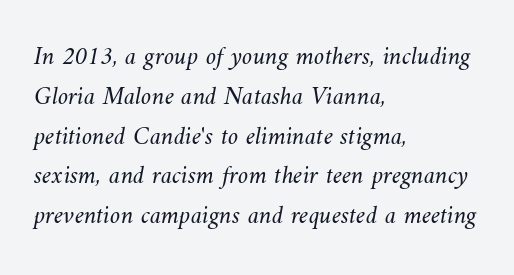
{"bold": "no", "underline": "no", "align": "left", "line_spacing": "normal", "line_spacing_ratio": 1.53, "letter_spacing": "normal", "letter_spacing_em": 0.0, "glyph_px": 26}
